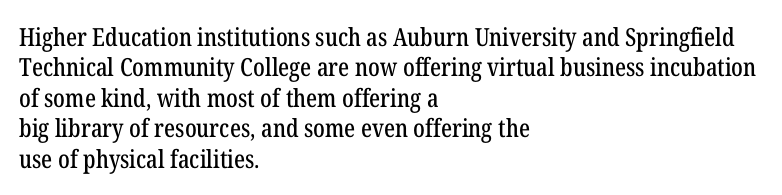
Q: Is the text italic (slanted)? A: No, it is upright.
Q: Is the text underlined? A: No.
Q: How is the paragraph aligned? A: Left-aligned.
Q: Is the spacing between letters normal or unusually wide? A: Normal.
